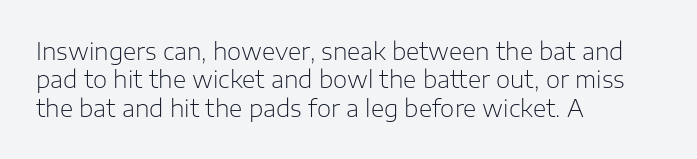
The image shows 23 px text type, upright; set left-aligned, line spacing 1.23x, normal letter spacing, not underlined.
